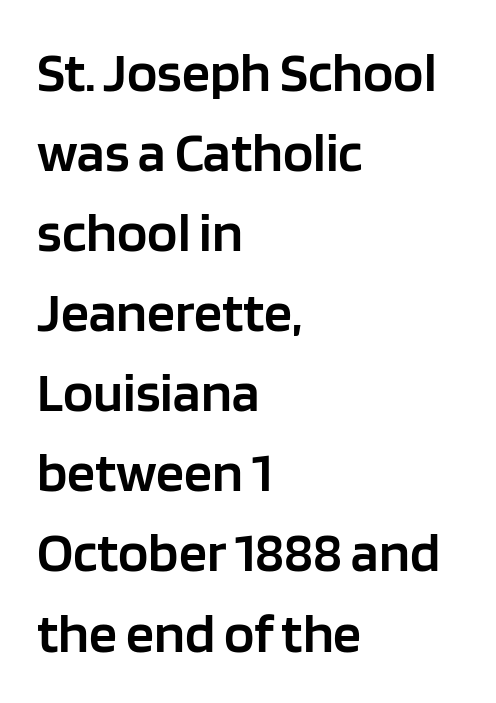
Q: Is the text bold? A: Semi-bold.
Q: Is the text italic (slanted)? A: No, it is upright.
Q: Is the typeface a serif or a sans-serif typeface? A: Sans-serif.
Q: Is the text underlined? A: No.
Q: How is the paragraph aligned? A: Left-aligned.
Q: Is the spacing between letters normal or unusually wide? A: Normal.
Q: Is the spacing between lines tight, normal or loose? A: Normal.
Q: Width (condensed, normal, or wide)? A: Normal.
Q: Stroke contrast? A: Low.
Q: x-height? A: Large.
Q: Monospaced? A: No.
